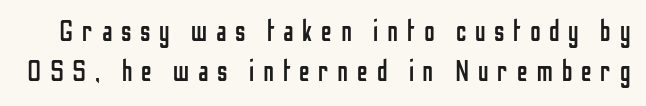
Bold? No — there's no thickening of the strokes. The vertical gap from one line to the next is medium. The tracking reads as deliberately expanded to a designer's eye. Looks like regular typesetting: each glyph gets only the width it needs.
